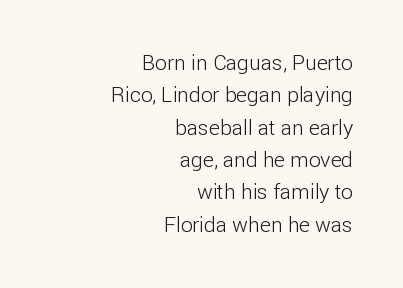
{"italic": "no", "bold": "no", "underline": "no", "align": "right", "line_spacing": "normal", "line_spacing_ratio": 1.54, "letter_spacing": "normal", "letter_spacing_em": 0.0, "glyph_px": 21}
